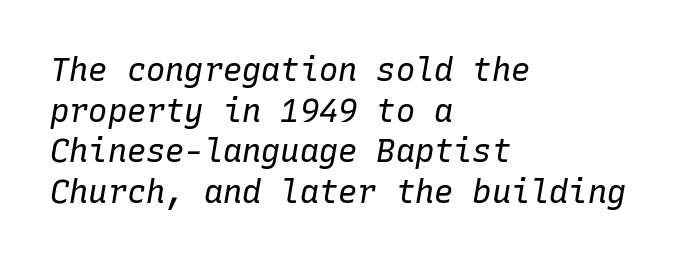
{"italic": "yes", "lean": "right", "slant_degrees": 10, "bold": "no", "weight": "regular", "width": "normal", "stroke_contrast": "low", "x_height": "medium", "monospaced": "yes", "underline": "no", "align": "left", "line_spacing": "normal", "line_spacing_ratio": 1.27, "letter_spacing": "normal", "letter_spacing_em": 0.0, "glyph_px": 32}
